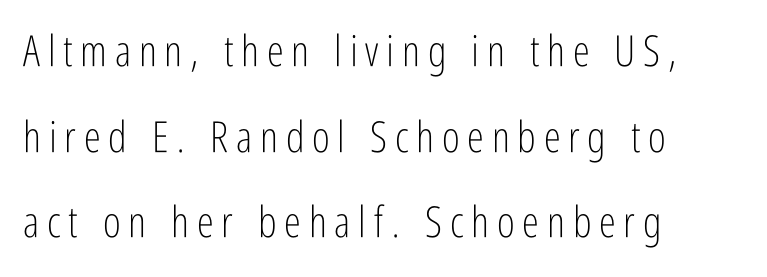
Does the lettering tilt? It doesn't — this is upright. Check where the strokes stop: nothing finishes them off — pure sans. Horizontal bands of white between lines are thick stripes. No heavy texture on the line: the type isn't bold.
